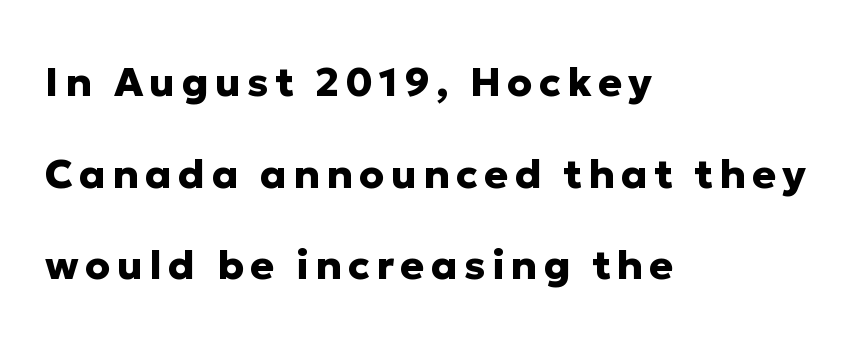
{"serif": "no", "italic": "no", "bold": "yes", "weight": "heavy", "width": "normal", "stroke_contrast": "low", "x_height": "medium", "monospaced": "no", "underline": "no", "align": "left", "line_spacing": "loose", "line_spacing_ratio": 2.29, "glyph_px": 40}
